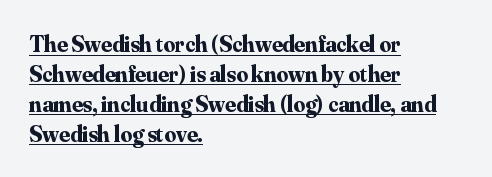
{"italic": "no", "bold": "yes", "underline": "yes", "align": "left", "line_spacing": "normal", "line_spacing_ratio": 1.3, "letter_spacing": "normal", "letter_spacing_em": 0.0, "glyph_px": 23}
